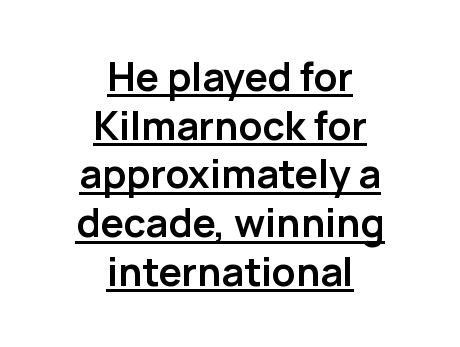
The image shows 39 px semibold sans-serif type, upright; set centered, normal line spacing (1.25x), normal letter spacing, underlined; low stroke contrast and a medium x-height.
